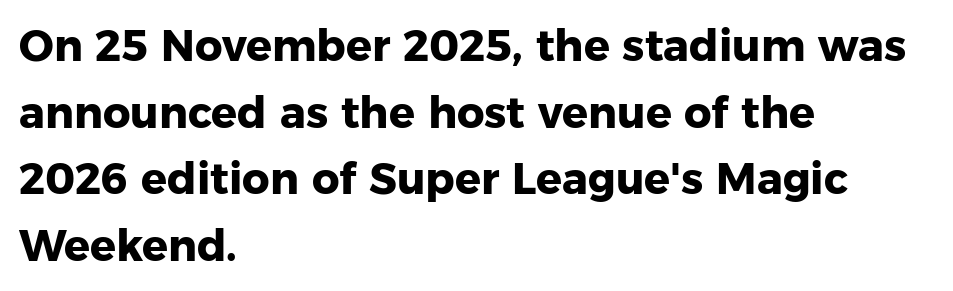
The image shows 43 px heavy sans-serif type, upright; set left-aligned, normal line spacing (1.55x), normal letter spacing, not underlined; low stroke contrast and a medium x-height.
